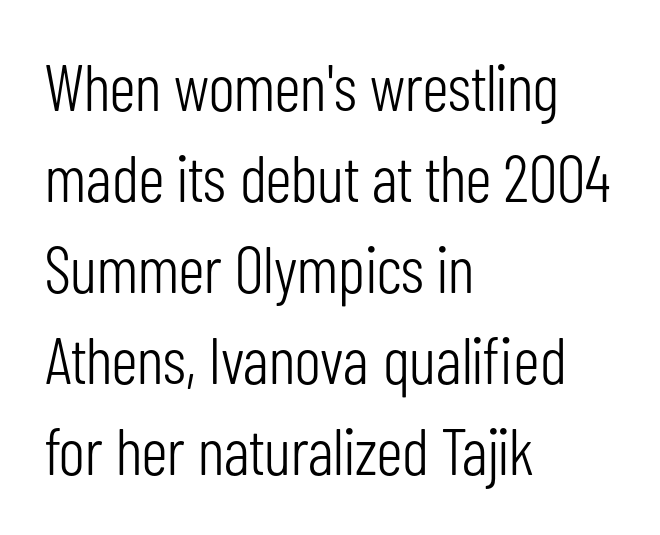
Q: Is the text bold? A: No.
Q: Is the text italic (slanted)? A: No, it is upright.
Q: Is the typeface a serif or a sans-serif typeface? A: Sans-serif.
Q: Is the text underlined? A: No.
Q: How is the paragraph aligned? A: Left-aligned.
Q: Is the spacing between letters normal or unusually wide? A: Normal.
Q: Is the spacing between lines tight, normal or loose? A: Normal.
Q: Width (condensed, normal, or wide)? A: Condensed.
Q: Stroke contrast? A: Low.
Q: x-height? A: Medium.
Q: Monospaced? A: No.
